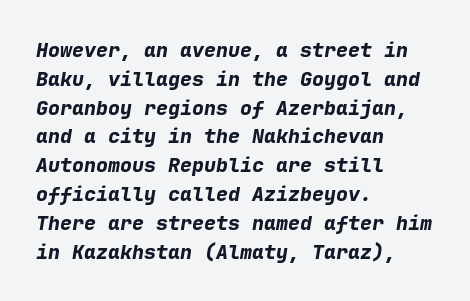
Q: Is the text bold? A: Yes.
Q: Is the text italic (slanted)? A: Yes, it leans right by about 9 degrees.
Q: Is the text underlined? A: No.
Q: How is the paragraph aligned? A: Left-aligned.
Q: Is the spacing between letters normal or unusually wide? A: Normal.
Q: Is the spacing between lines tight, normal or loose? A: Normal.
